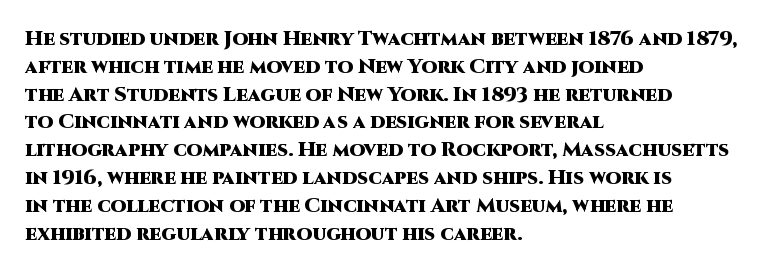
{"italic": "no", "bold": "yes", "underline": "no", "align": "left", "line_spacing": "normal", "line_spacing_ratio": 1.39, "letter_spacing": "normal", "letter_spacing_em": 0.0, "glyph_px": 20}
